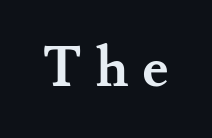
The image shows 56 px semibold serif type, upright; set unusually wide letter spacing (+0.24 em), not underlined; medium stroke contrast and a small x-height.
